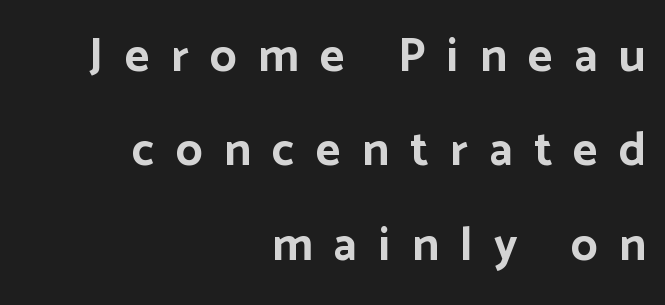
The image shows 47 px bold sans-serif type, upright; set right-aligned, loose line spacing (2.01x), unusually wide letter spacing (+0.46 em), not underlined; low stroke contrast and a medium x-height.
